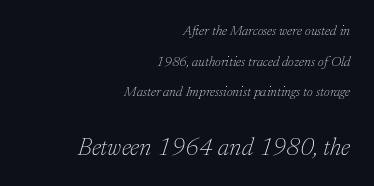
Q: Is the text bold? A: No.
Q: Is the text italic (slanted)? A: Yes, it leans right by about 17 degrees.
Q: Is the text underlined? A: No.
Q: How is the paragraph aligned? A: Right-aligned.
Q: Is the spacing between letters normal or unusually wide? A: Normal.
Q: Is the spacing between lines tight, normal or loose? A: Loose.
Q: Which block of text is set in a larger size, the first (top) or the second (bottom)? A: The second (bottom) one.
